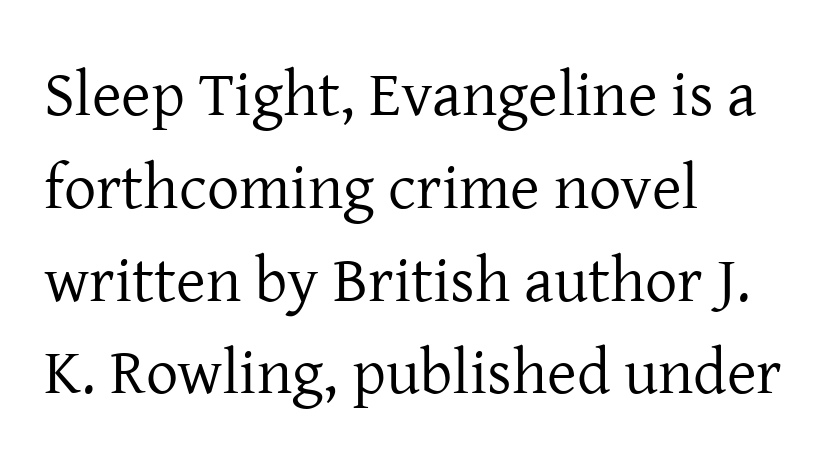
Descenders are the only things crossing below the line. Compared with typical paragraphs, the rows here are spaced about the same. The lines in this sample share a left origin and differ only in where they stop. Each letter keeps its own natural width here, so spacing adapts to shape. The letters sit at their default tracking, neither squeezed nor spread. The face used here is seriffed, in the tradition of book romans.
